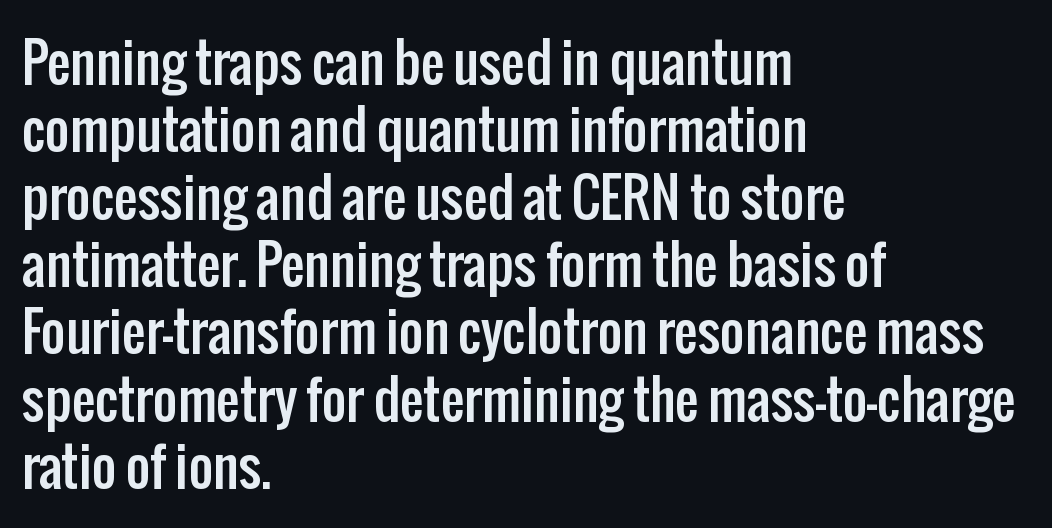
Italic? Not at all — the glyphs are vertical. A typesetter would call this proportional, since set widths differ per character. The letterforms sit shoulder to shoulder at normal distance. The typeface chosen for these lines omits serifs.
